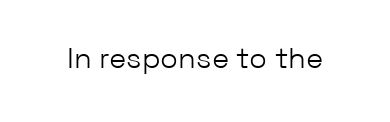
Q: Is the text bold? A: No.
Q: Is the text italic (slanted)? A: No, it is upright.
Q: Is the typeface a serif or a sans-serif typeface? A: Sans-serif.
Q: Is the text underlined? A: No.
Q: Is the spacing between letters normal or unusually wide? A: Normal.
Q: Width (condensed, normal, or wide)? A: Normal.
Q: Stroke contrast? A: Low.
Q: x-height? A: Medium.
Q: Monospaced? A: No.
